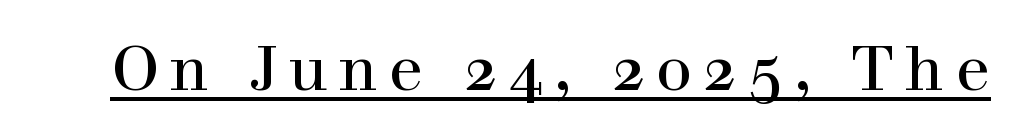
A typesetter would mark this as roman, not italic. Varying glyph widths throughout — classic text-font behaviour. You can see a thin bar hugging the bottom of the glyphs. The font family rendered here belongs to the serif group.
